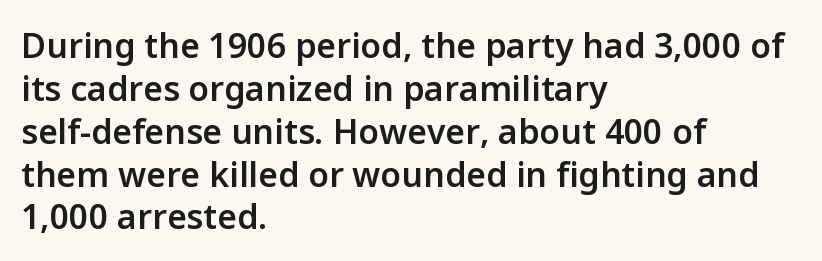
{"serif": "no", "italic": "no", "bold": "semi", "weight": "semibold", "width": "normal", "stroke_contrast": "low", "x_height": "medium", "monospaced": "no", "underline": "no", "align": "left", "line_spacing": "normal", "line_spacing_ratio": 1.26, "letter_spacing": "normal", "letter_spacing_em": 0.0, "glyph_px": 34}
